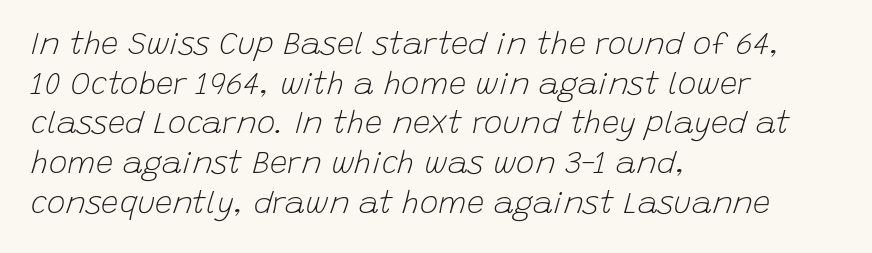
{"italic": "yes", "lean": "right", "slant_degrees": 15, "bold": "no", "weight": "light", "width": "normal", "stroke_contrast": "low", "x_height": "large", "monospaced": "no", "underline": "no", "align": "left", "line_spacing": "normal", "line_spacing_ratio": 1.28, "letter_spacing": "normal", "letter_spacing_em": 0.0, "glyph_px": 31}
